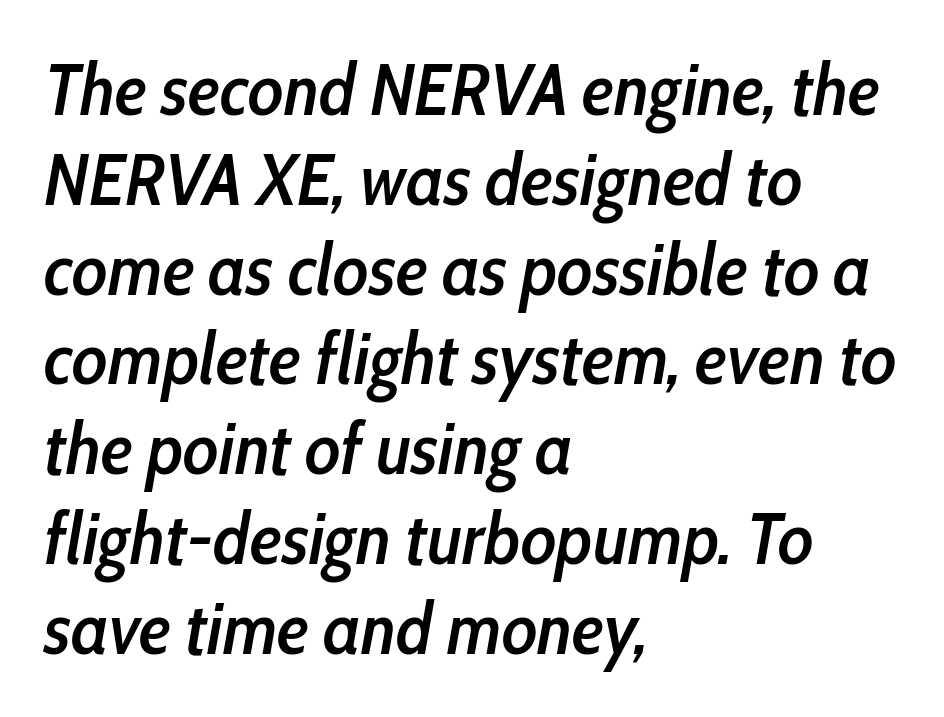
The image shows 73 px semibold, condensed type, italic (leaning right); set left-aligned, line spacing 1.23x, normal letter spacing, not underlined; low stroke contrast and a medium x-height.
